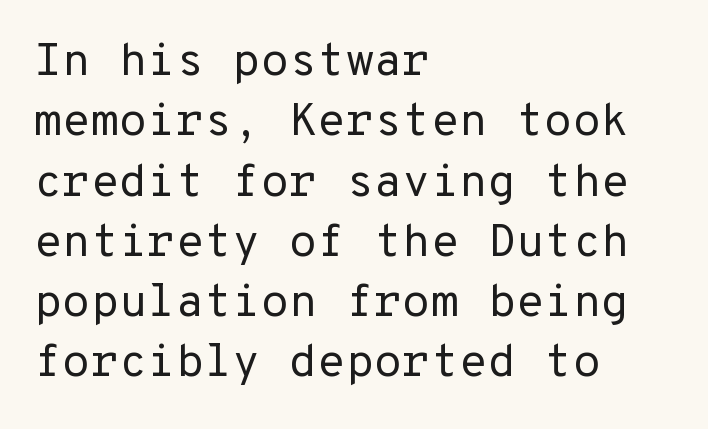
{"serif": "no", "italic": "no", "bold": "no", "weight": "regular", "width": "normal", "stroke_contrast": "low", "x_height": "medium", "monospaced": "yes", "underline": "no", "align": "left", "line_spacing": "normal", "line_spacing_ratio": 1.31, "letter_spacing": "normal", "letter_spacing_em": 0.0, "glyph_px": 46}
